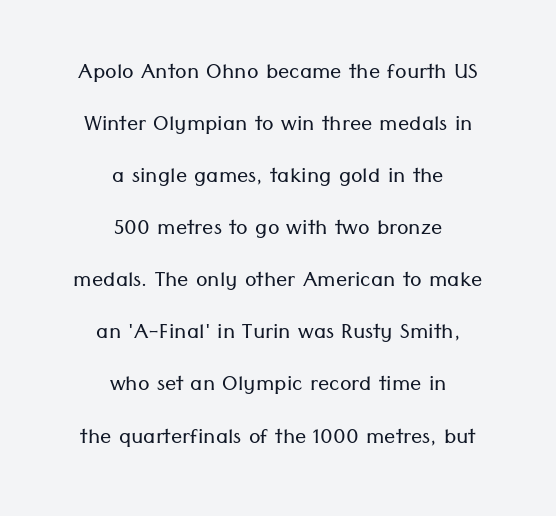
Just letters on the line, the space beneath them empty. Each letter keeps its own natural width here, so spacing adapts to shape. The letters sit at their default tracking, neither squeezed nor spread. Is this a sans? Yes — the strokes have no serifs. No italicization has been applied; the sample stays upright.
